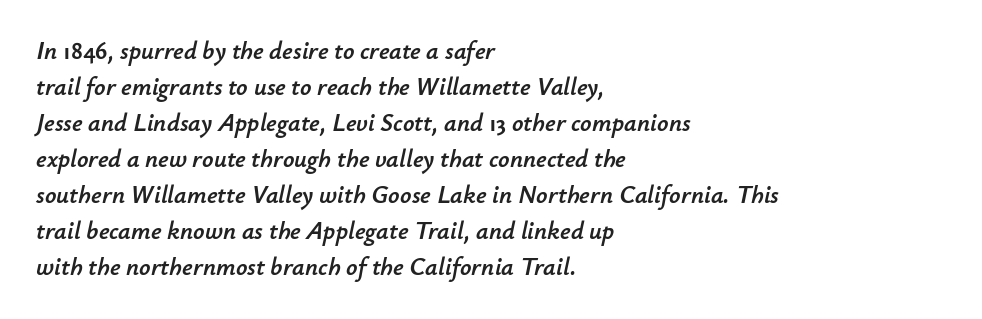
The image shows 25 px text type, italic (leaning right); set left-aligned, normal line spacing (1.44x), normal letter spacing, not underlined.
